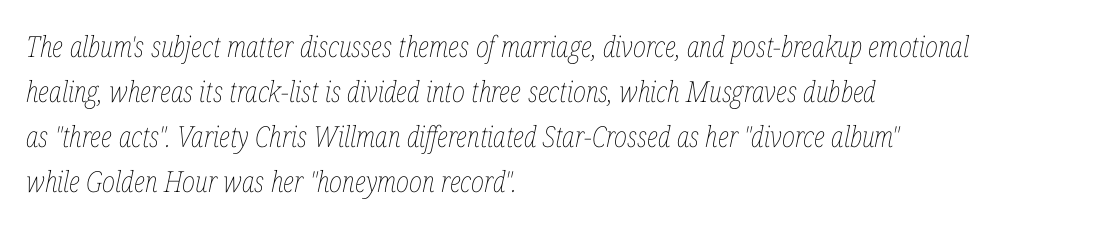
The image shows 29 px thin, condensed type, italic (leaning right); set left-aligned, normal line spacing (1.55x), normal letter spacing, not underlined; low stroke contrast and a medium x-height.
